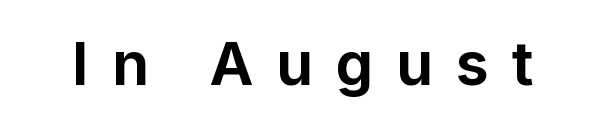
Rule under the text: the space is simply empty. The type family on display is of the sans-serif kind. Note the varied advance widths — an 'i' is clearly narrower than an 'm'. The tracking jumps out immediately: characters are airy and widely separated.
